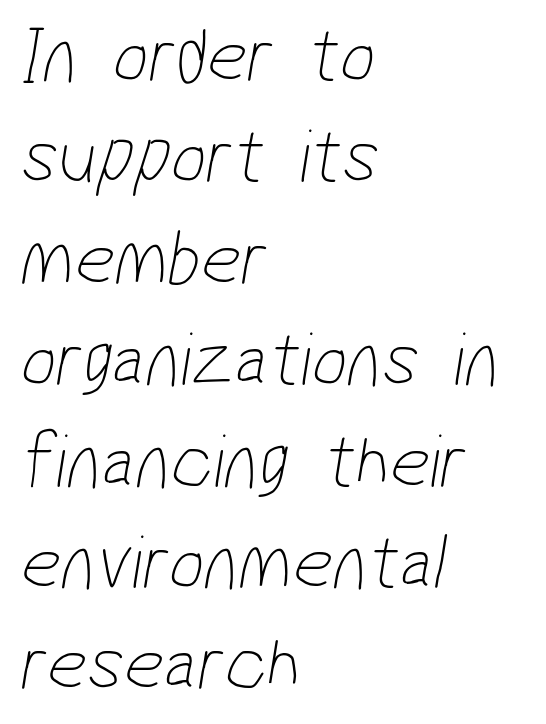
The image shows 78 px thin, condensed sans-serif type; set left-aligned, normal line spacing (1.3x), normal letter spacing, not underlined; low stroke contrast and a medium x-height.
